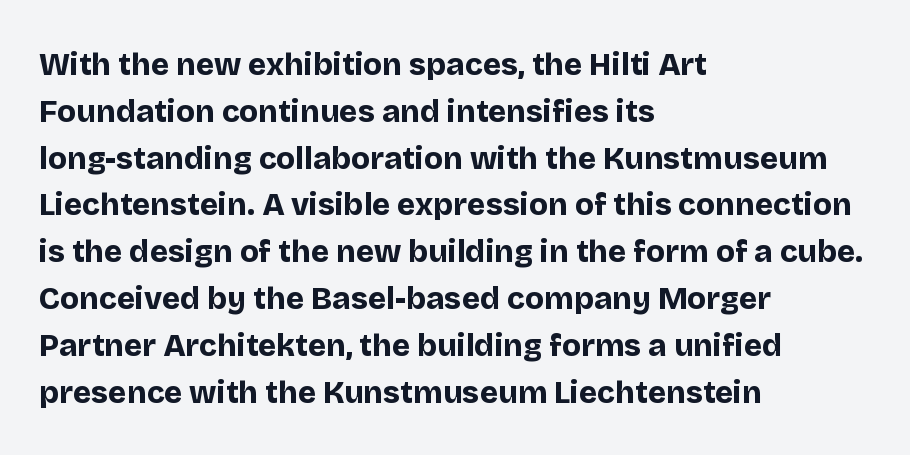
I'd describe the lettering as bold — thick and assertive. The type sits square on the baseline with zero lean. All the whitespace from short lines collects on the right. Honestly, there is no underline to notice here at all.
